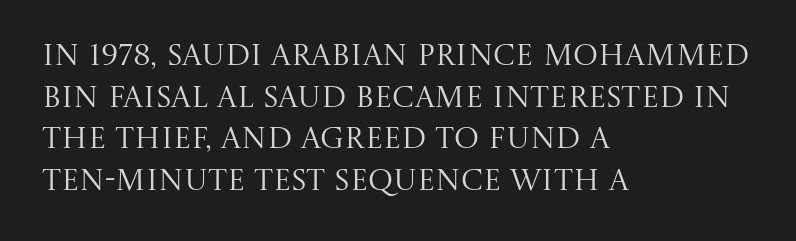
The gap between lines stays unmarked. Varying glyph widths throughout — classic text-font behaviour. The line texture is even and compact thanks to regular tracking. If you measured baseline to baseline, you'd find a middling distance.
